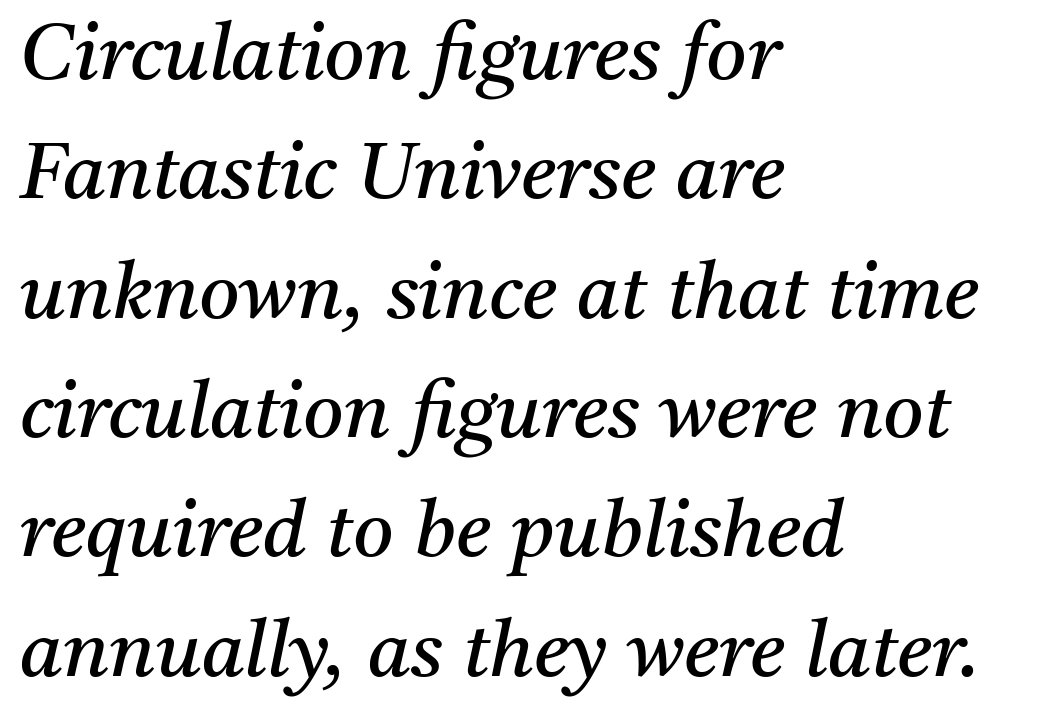
{"serif": "yes", "italic": "yes", "lean": "right", "slant_degrees": 11, "bold": "no", "weight": "regular", "width": "normal", "stroke_contrast": "medium", "x_height": "medium", "monospaced": "no", "underline": "no", "align": "left", "line_spacing": "normal", "line_spacing_ratio": 1.53, "letter_spacing": "normal", "letter_spacing_em": 0.0, "glyph_px": 78}
